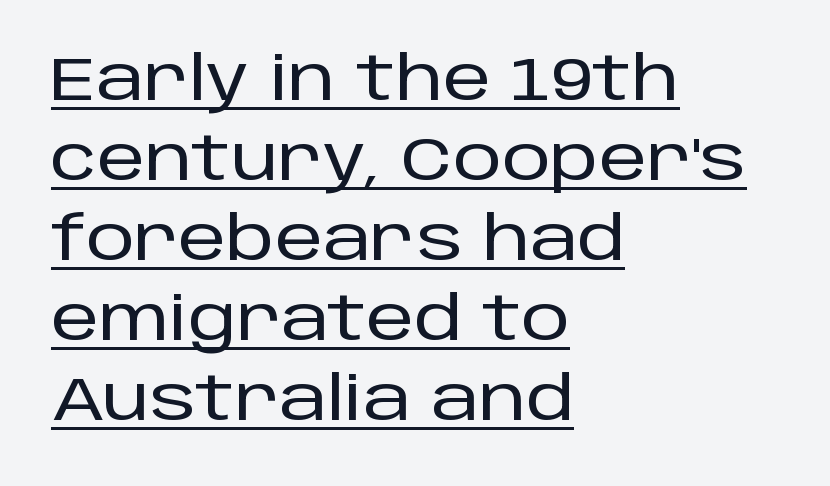
{"serif": "no", "italic": "no", "width": "normal", "stroke_contrast": "low", "x_height": "large", "monospaced": "no", "underline": "yes", "align": "left", "line_spacing": "normal", "line_spacing_ratio": 1.31, "letter_spacing": "normal", "letter_spacing_em": 0.0, "glyph_px": 61}
